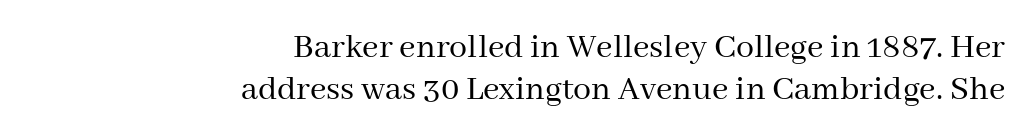
Looks like regular typesetting: each glyph gets only the width it needs. Every character sits straight up, as roman type does. A clean baseline with only descenders dipping below it. This reads as an unemphasized weight, regular at the heaviest. The type family on display is of the serif kind.
